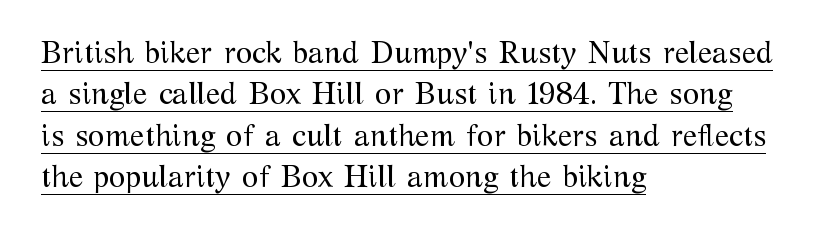
In terms of posture, this sample is upright. Look at the tracking — it's just the regular setting, nothing added. Emphasis is given by a line drawn under the lettering. The lines are quadded left. Nothing heavy about these letters — not bold at all. The space between consecutive lines is moderate.
